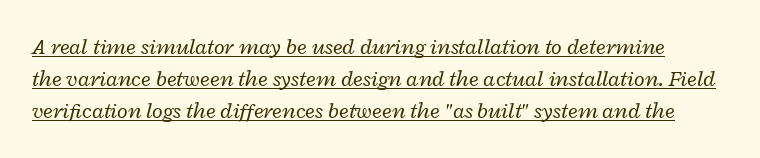
Q: Is the text bold? A: No.
Q: Is the text italic (slanted)? A: Yes, it leans right by about 12 degrees.
Q: Is the text underlined? A: Yes.
Q: Is the spacing between letters normal or unusually wide? A: Normal.
Q: Is the spacing between lines tight, normal or loose? A: Normal.
